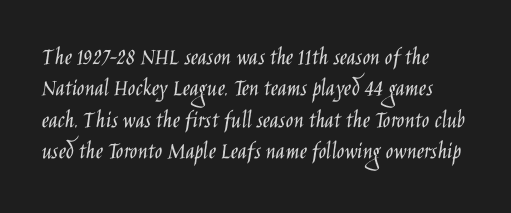
Q: Is the text bold? A: No.
Q: Is the text italic (slanted)? A: Yes.
Q: Is the text underlined? A: No.
Q: Is the spacing between letters normal or unusually wide? A: Normal.
Q: Is the spacing between lines tight, normal or loose? A: Normal.
